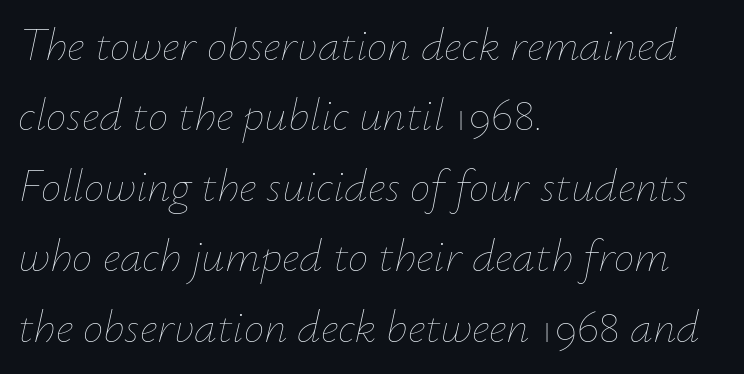
The rendering applies a slant to the glyphs. Reading down the column, the eye jumps a familiar distance to each next line. No letter is thick-stroked: the sample isn't bold. Character widths vary here, with narrow letters taking less room than wide ones.
